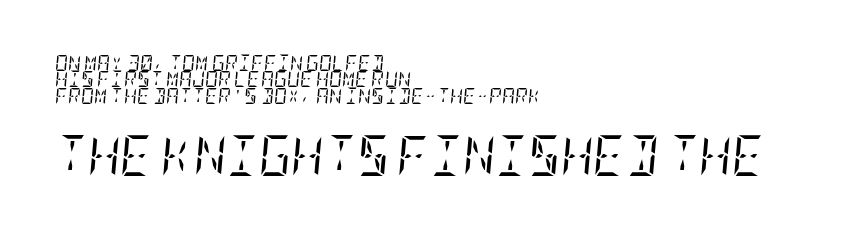
{"serif": "yes", "italic": "yes", "lean": "right", "slant_degrees": 5, "bold": "no", "weight": "regular", "width": "condensed", "stroke_contrast": "low", "x_height": "large", "underline": "no", "align": "left", "line_spacing": "tight", "line_spacing_ratio": 1.02, "letter_spacing": "normal", "letter_spacing_em": 0.0, "larger_block": "second", "size_ratio": 2.5, "glyph_px": 40}
